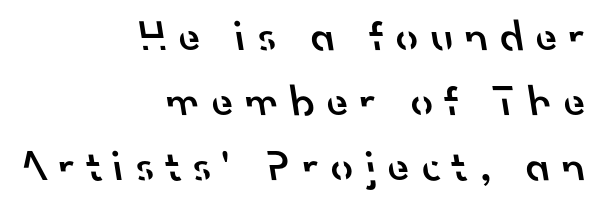
{"serif": "no", "bold": "semi", "weight": "semibold", "width": "normal", "stroke_contrast": "low", "x_height": "small", "monospaced": "no", "underline": "no", "align": "right", "line_spacing": "normal", "line_spacing_ratio": 1.48, "letter_spacing": "wide", "letter_spacing_em": 0.27, "glyph_px": 44}
